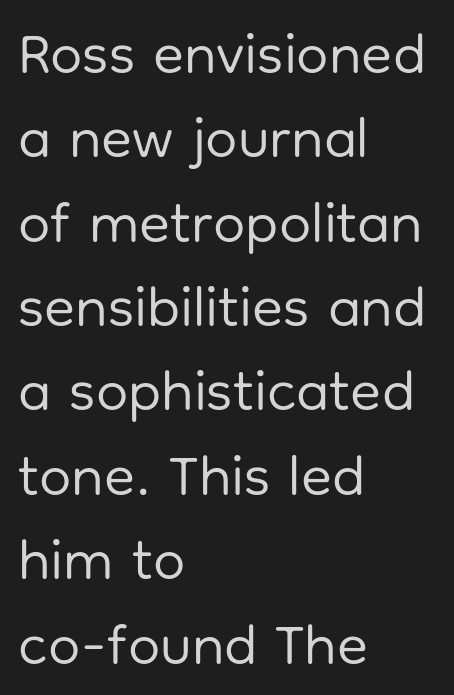
The image shows 57 px regular-weight sans-serif type, upright; set left-aligned, normal line spacing (1.48x), normal letter spacing, not underlined; low stroke contrast and a medium x-height.
